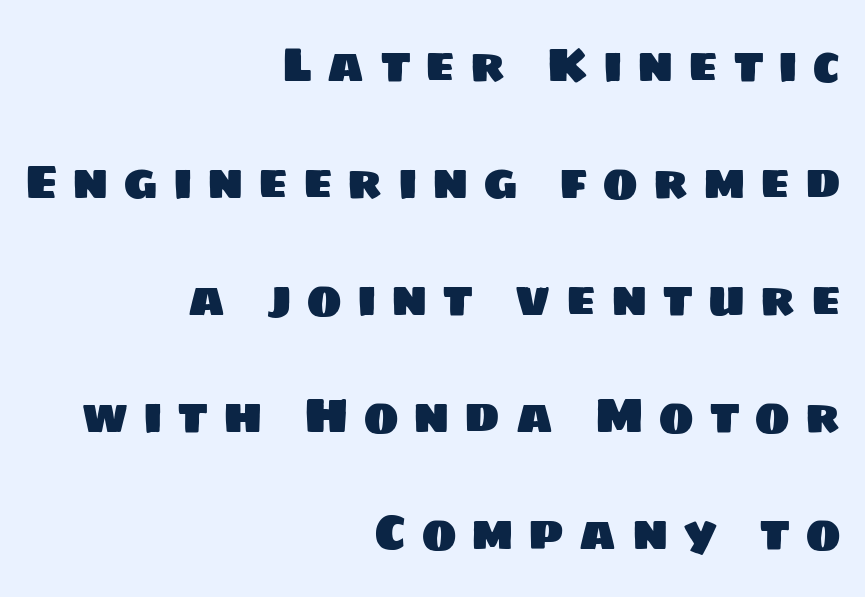
{"serif": "no", "width": "normal", "stroke_contrast": "low", "x_height": "large", "monospaced": "no", "underline": "no", "align": "right", "line_spacing": "loose", "line_spacing_ratio": 2.44, "letter_spacing": "wide", "letter_spacing_em": 0.3, "glyph_px": 48}
